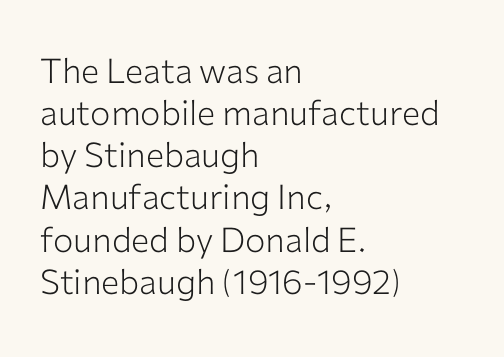
{"serif": "no", "italic": "no", "bold": "no", "weight": "light", "width": "normal", "stroke_contrast": "low", "x_height": "medium", "monospaced": "no", "underline": "no", "align": "left", "line_spacing_ratio": 1.24, "letter_spacing": "normal", "letter_spacing_em": 0.0, "glyph_px": 34}
